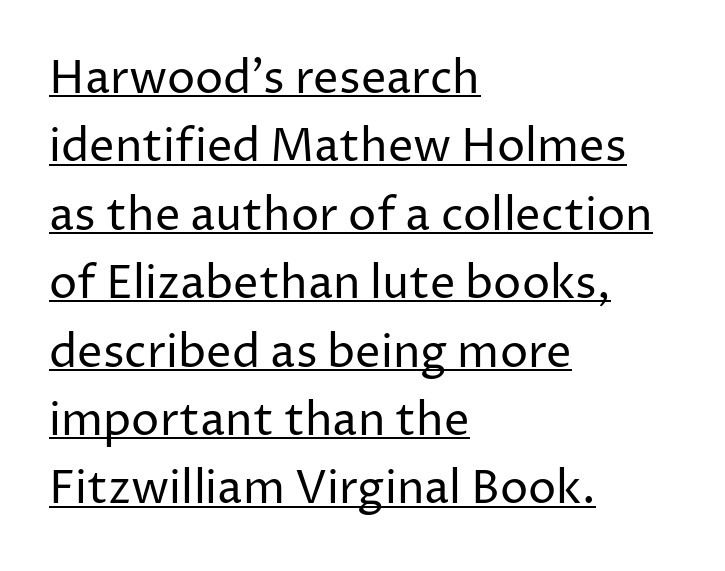
{"serif": "no", "italic": "no", "bold": "no", "weight": "regular", "width": "normal", "stroke_contrast": "low", "x_height": "medium", "monospaced": "no", "underline": "yes", "align": "left", "line_spacing": "normal", "line_spacing_ratio": 1.52, "letter_spacing": "normal", "letter_spacing_em": 0.0, "glyph_px": 45}
